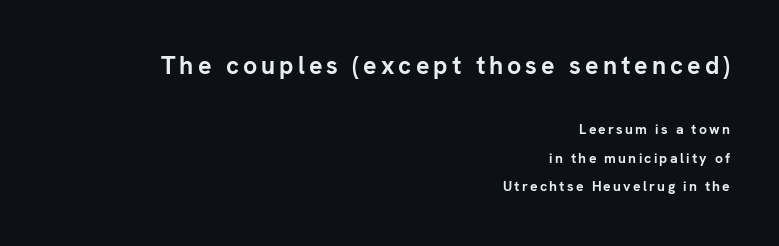
{"italic": "no", "bold": "yes", "underline": "no", "align": "right", "line_spacing": "loose", "line_spacing_ratio": 2.04, "larger_block": "first", "size_ratio": 1.79, "glyph_px": 25}
